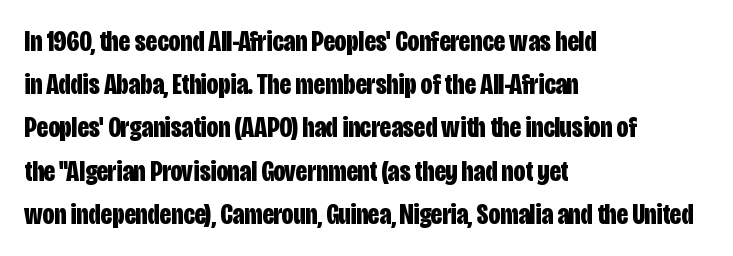
Q: Is the text bold? A: Yes.
Q: Is the text italic (slanted)? A: No, it is upright.
Q: Is the typeface a serif or a sans-serif typeface? A: Sans-serif.
Q: Is the text underlined? A: No.
Q: How is the paragraph aligned? A: Left-aligned.
Q: Is the spacing between letters normal or unusually wide? A: Normal.
Q: Is the spacing between lines tight, normal or loose? A: Normal.
Q: Width (condensed, normal, or wide)? A: Condensed.
Q: Stroke contrast? A: Low.
Q: x-height? A: Large.
Q: Monospaced? A: No.
